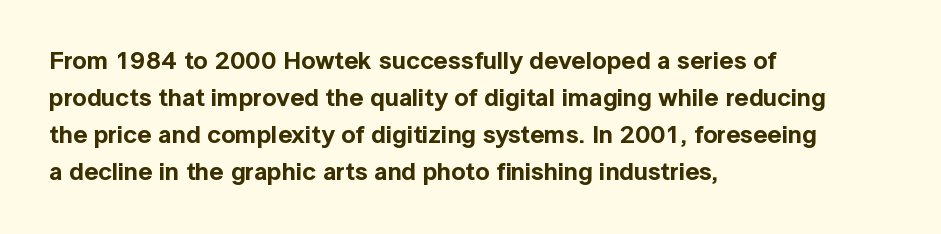
{"italic": "no", "underline": "no", "align": "left", "line_spacing": "normal", "line_spacing_ratio": 1.48, "letter_spacing": "normal", "letter_spacing_em": 0.0, "glyph_px": 25}
